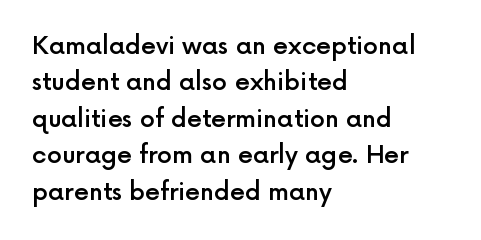
The image shows 24 px text type, upright; set left-aligned, normal line spacing (1.52x), normal letter spacing, not underlined.
